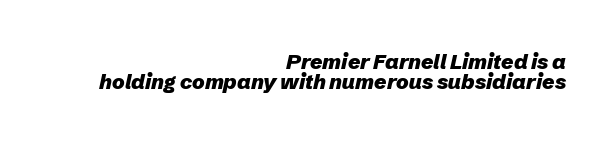
Q: Is the text bold? A: Yes.
Q: Is the text italic (slanted)? A: Yes, it leans right by about 12 degrees.
Q: Is the text underlined? A: No.
Q: How is the paragraph aligned? A: Right-aligned.
Q: Is the spacing between letters normal or unusually wide? A: Normal.
Q: Is the spacing between lines tight, normal or loose? A: Tight.
